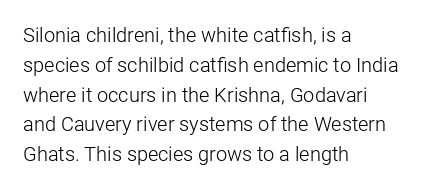
Rule under the text: the space is simply empty. Upright lettering throughout. This rendering leaves character spacing at its baseline value. If you drew a ruler down the left edge, every line would touch it. Is there much room between lines? A standard amount, neither cramped nor airy. This reads as an unemphasized weight, regular at the heaviest.
